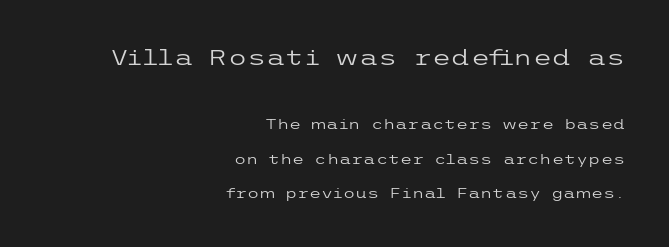
Q: Is the text bold? A: No.
Q: Is the text italic (slanted)? A: No, it is upright.
Q: Is the text underlined? A: No.
Q: How is the paragraph aligned? A: Right-aligned.
Q: Is the spacing between letters normal or unusually wide? A: Normal.
Q: Is the spacing between lines tight, normal or loose? A: Loose.
Q: Which block of text is set in a larger size, the first (top) or the second (bottom)? A: The first (top) one.
